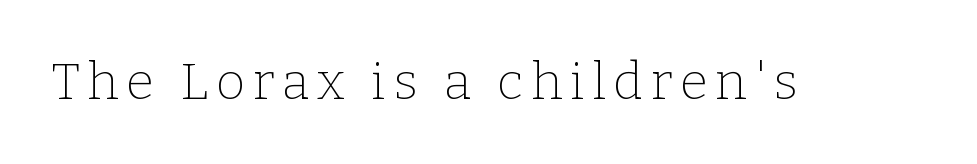
{"serif": "yes", "italic": "no", "bold": "no", "weight": "thin", "width": "normal", "stroke_contrast": "low", "x_height": "medium", "monospaced": "no", "underline": "no", "glyph_px": 51}
